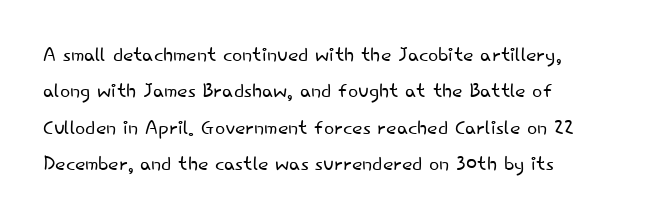
The image shows 27 px text type, upright; set left-aligned, normal line spacing (1.35x), normal letter spacing, not underlined.
